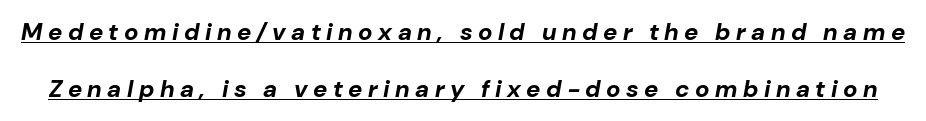
If you measured baseline to baseline, you'd find a long distance. The sample's only ornament is a line tracing under the words. Words appear elongated and porous because spacing is wide. Heavy-handed strokes throughout: this text is bold. Style check: oblique.
